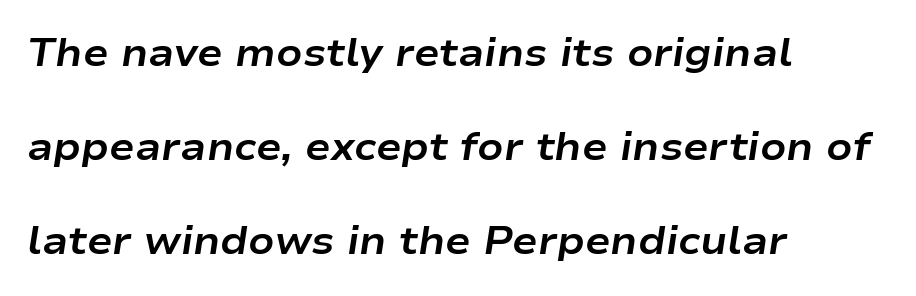
The image shows 38 px bold, wide type, italic (leaning right); set left-aligned, loose line spacing (2.48x), normal letter spacing, not underlined; low stroke contrast and a medium x-height.
